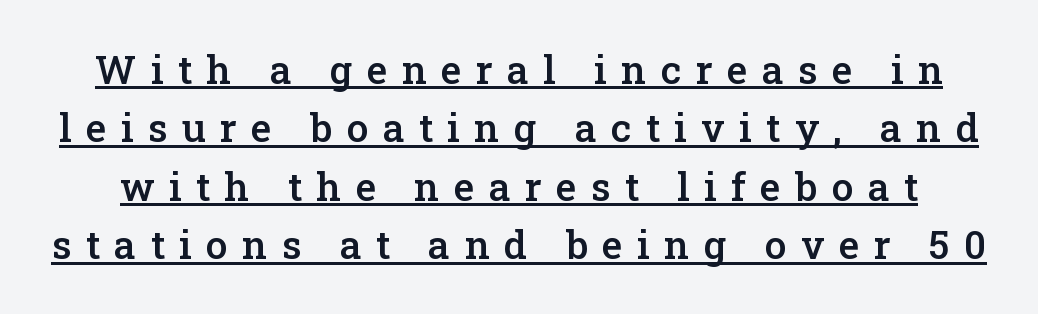
{"serif": "yes", "italic": "no", "bold": "semi", "weight": "semibold", "width": "normal", "stroke_contrast": "low", "x_height": "medium", "monospaced": "no", "underline": "yes", "line_spacing": "normal", "line_spacing_ratio": 1.5, "letter_spacing": "wide", "letter_spacing_em": 0.37, "glyph_px": 39}
